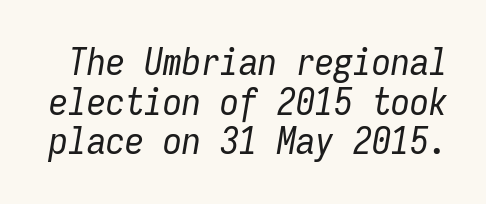
The image shows 38 px regular-weight, condensed type, italic (leaning right), monospaced; set tight line spacing (1.04x), normal letter spacing, not underlined; low stroke contrast and a medium x-height.
